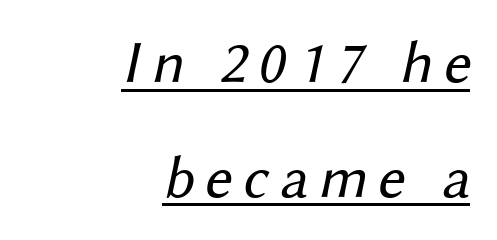
Q: Is the text bold? A: No.
Q: Is the typeface a serif or a sans-serif typeface? A: Sans-serif.
Q: Is the text underlined? A: Yes.
Q: How is the paragraph aligned? A: Right-aligned.
Q: Is the spacing between lines tight, normal or loose? A: Loose.
Q: Width (condensed, normal, or wide)? A: Normal.
Q: Stroke contrast? A: Medium.
Q: x-height? A: Medium.
Q: Monospaced? A: No.
